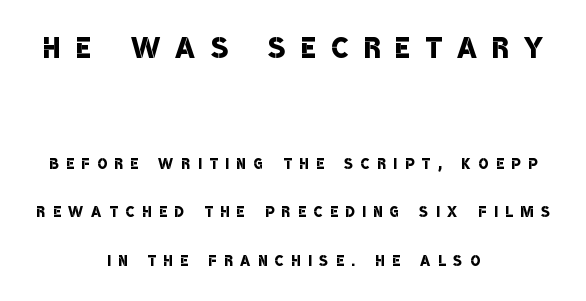
Q: Is the text bold? A: Semi-bold.
Q: Is the typeface a serif or a sans-serif typeface? A: Sans-serif.
Q: Is the text underlined? A: No.
Q: How is the paragraph aligned? A: Centered.
Q: Is the spacing between letters normal or unusually wide? A: Unusually wide.
Q: Is the spacing between lines tight, normal or loose? A: Loose.
Q: Which block of text is set in a larger size, the first (top) or the second (bottom)? A: The first (top) one.
Q: Width (condensed, normal, or wide)? A: Condensed.
Q: Stroke contrast? A: Low.
Q: x-height? A: Large.
Q: Monospaced? A: No.
